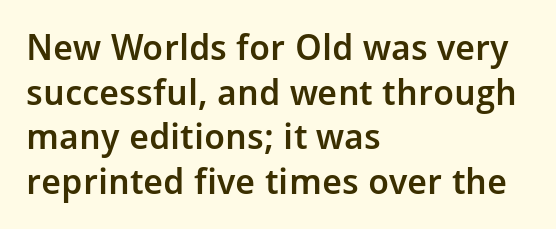
Serif or sans? Sans — the stroke terminals are bare. You could not count columns in this text — the font is proportionally spaced. No word sits above an underline. Compared with a centered layout, this one pins lines to the left instead. Firm but not heavy-handed strokes: this text is semibold.
